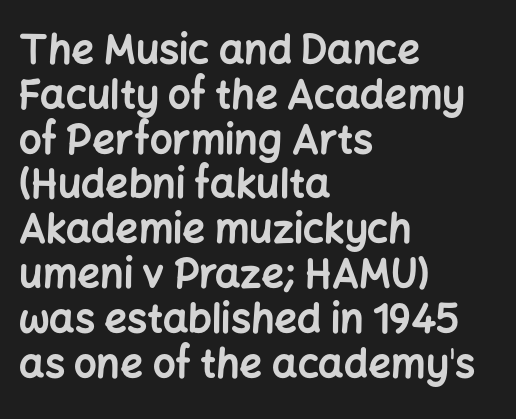
The image shows 40 px bold sans-serif type, upright; set left-aligned, tight line spacing (1.12x), normal letter spacing, not underlined; low stroke contrast and a medium x-height.
